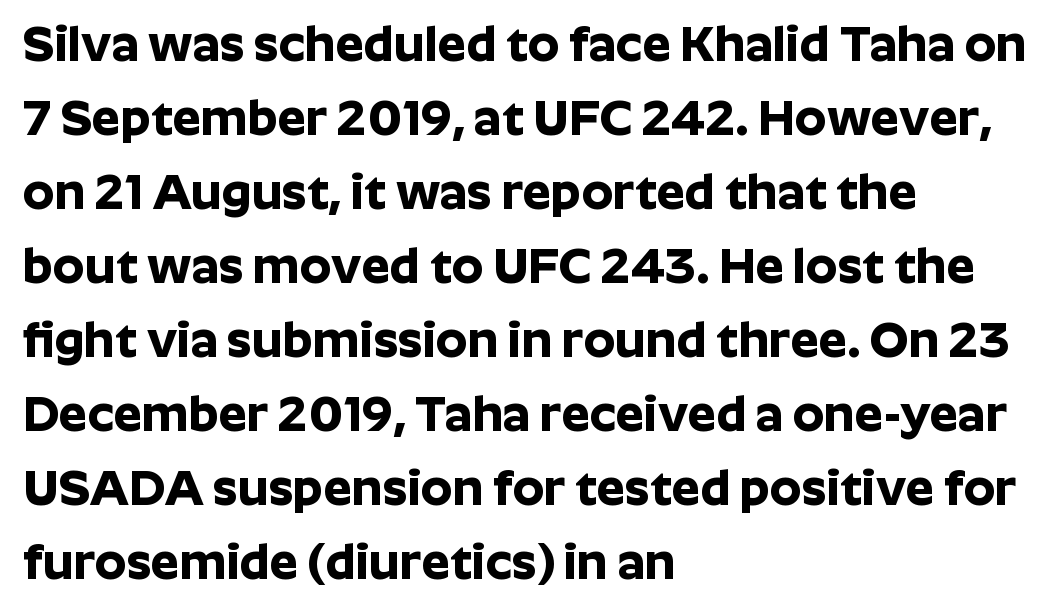
{"serif": "no", "italic": "no", "bold": "yes", "weight": "bold", "width": "normal", "stroke_contrast": "low", "x_height": "medium", "monospaced": "no", "underline": "no", "align": "left", "line_spacing": "normal", "line_spacing_ratio": 1.48, "letter_spacing": "normal", "letter_spacing_em": 0.0, "glyph_px": 50}
